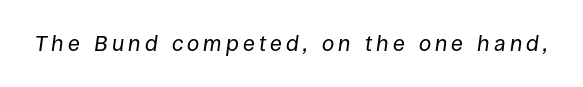
{"italic": "yes", "lean": "right", "slant_degrees": 8, "bold": "no", "underline": "no", "glyph_px": 22}
